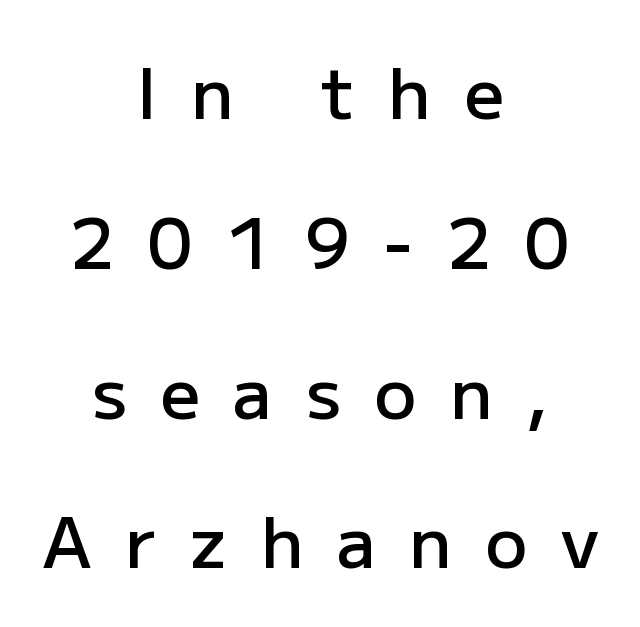
The type family on display is of the sans-serif kind. The specimen omits any rule beneath the text block's lines. The passage shown has open, widely tracked lettering throughout. Notice how the passage keeps no hard edge, just a central spine.
